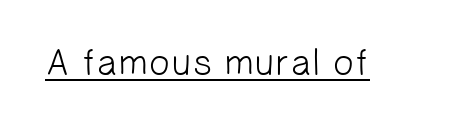
Q: Is the text bold? A: No.
Q: Is the typeface a serif or a sans-serif typeface? A: Sans-serif.
Q: Is the text underlined? A: Yes.
Q: Is the spacing between letters normal or unusually wide? A: Normal.
Q: Width (condensed, normal, or wide)? A: Normal.
Q: Stroke contrast? A: Low.
Q: x-height? A: Medium.
Q: Monospaced? A: No.
